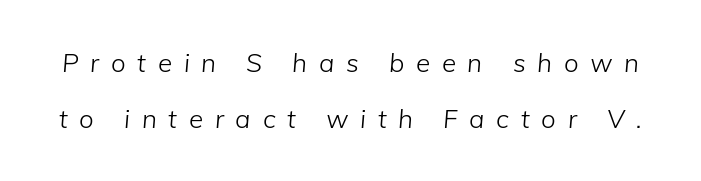
Q: Is the text bold? A: No.
Q: Is the text italic (slanted)? A: Yes, it leans right by about 5 degrees.
Q: Is the text underlined? A: No.
Q: Is the spacing between letters normal or unusually wide? A: Unusually wide.
Q: Is the spacing between lines tight, normal or loose? A: Loose.
